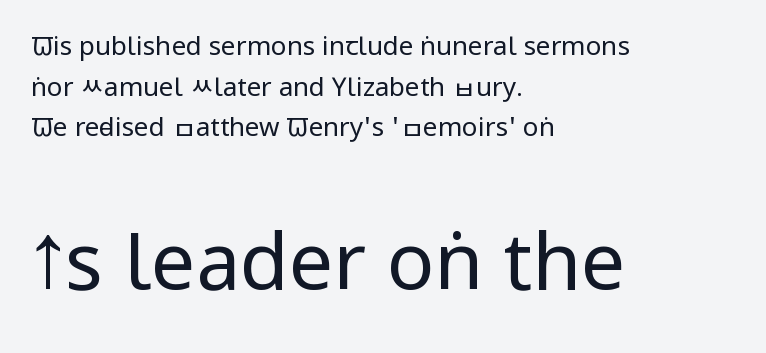
The image shows 79 px regular-weight, condensed sans-serif type, upright; set left-aligned, normal line spacing (1.56x), normal letter spacing, not underlined; the second (bottom) block is 3.04x larger; low stroke contrast and a large x-height.
